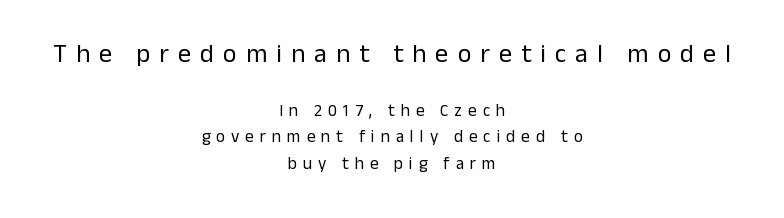
The image shows 26 px text type, upright; set centered, normal line spacing (1.57x), unusually wide letter spacing (+0.35 em), not underlined; the first (top) block is 1.53x larger.
